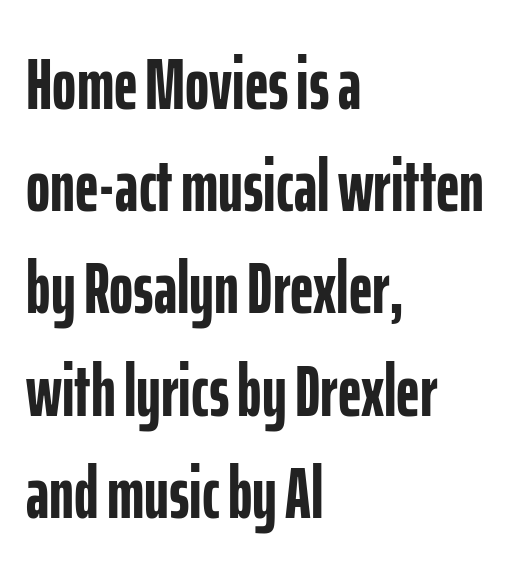
The face used here is proportionally spaced, like ordinary book or web type. Words float on clear page, feet unadorned. Check where the strokes stop: nothing finishes them off — pure sans. How would I describe the line gaps? Plain and ordinary.
